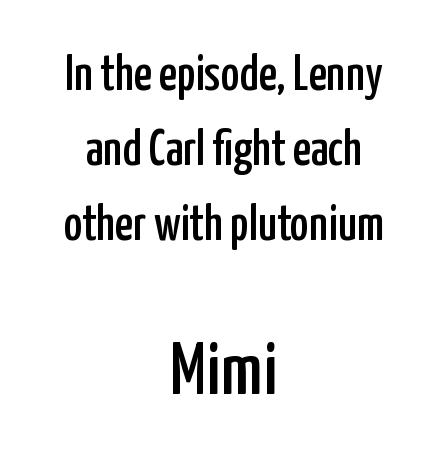
{"serif": "no", "italic": "no", "width": "condensed", "stroke_contrast": "low", "x_height": "medium", "monospaced": "no", "underline": "no", "align": "center", "line_spacing": "normal", "line_spacing_ratio": 1.5, "letter_spacing": "normal", "letter_spacing_em": 0.0, "larger_block": "second", "size_ratio": 1.5, "glyph_px": 75}
